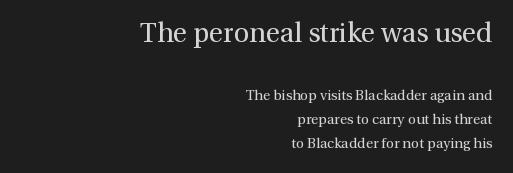
Q: Is the text bold? A: No.
Q: Is the text italic (slanted)? A: No, it is upright.
Q: Is the text underlined? A: No.
Q: How is the paragraph aligned? A: Right-aligned.
Q: Is the spacing between letters normal or unusually wide? A: Normal.
Q: Which block of text is set in a larger size, the first (top) or the second (bottom)? A: The first (top) one.
